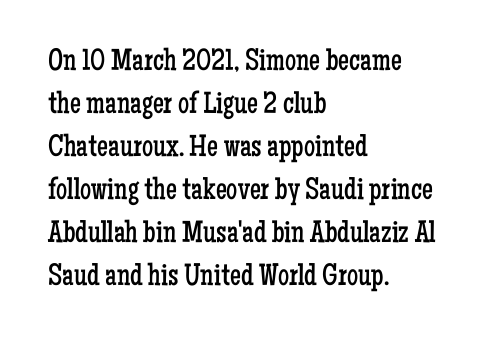
{"serif": "yes", "italic": "no", "bold": "no", "weight": "regular", "width": "condensed", "stroke_contrast": "low", "x_height": "medium", "monospaced": "no", "underline": "no", "align": "left", "line_spacing": "normal", "line_spacing_ratio": 1.39, "letter_spacing": "normal", "letter_spacing_em": 0.0, "glyph_px": 31}
